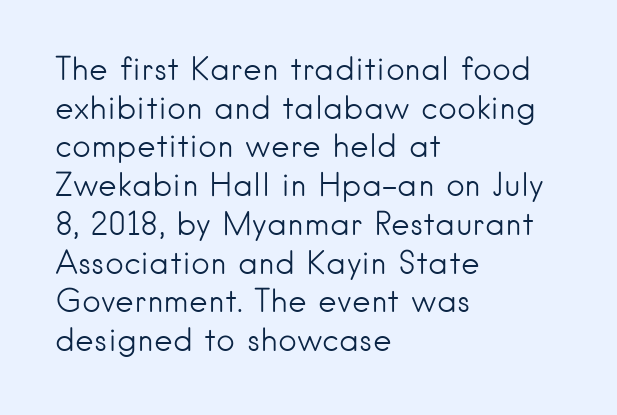
Q: Is the text bold? A: No.
Q: Is the text italic (slanted)? A: No, it is upright.
Q: Is the typeface a serif or a sans-serif typeface? A: Sans-serif.
Q: Is the text underlined? A: No.
Q: How is the paragraph aligned? A: Left-aligned.
Q: Is the spacing between letters normal or unusually wide? A: Normal.
Q: Width (condensed, normal, or wide)? A: Normal.
Q: Stroke contrast? A: Low.
Q: x-height? A: Small.
Q: Monospaced? A: No.
